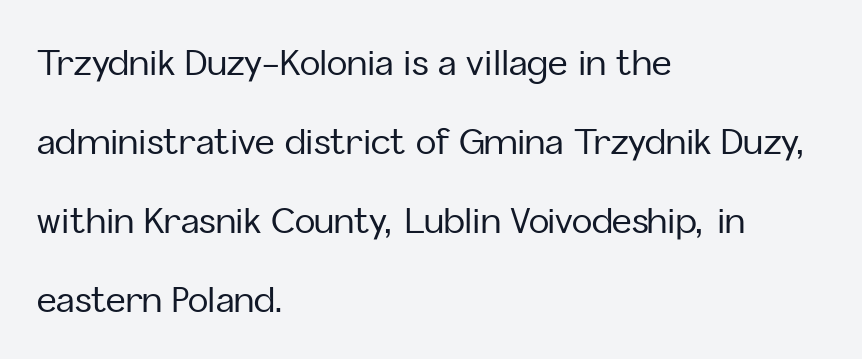
{"serif": "no", "italic": "no", "width": "normal", "stroke_contrast": "low", "x_height": "medium", "monospaced": "no", "underline": "no", "align": "left", "line_spacing": "loose", "line_spacing_ratio": 2.32, "letter_spacing": "normal", "letter_spacing_em": 0.0, "glyph_px": 34}
